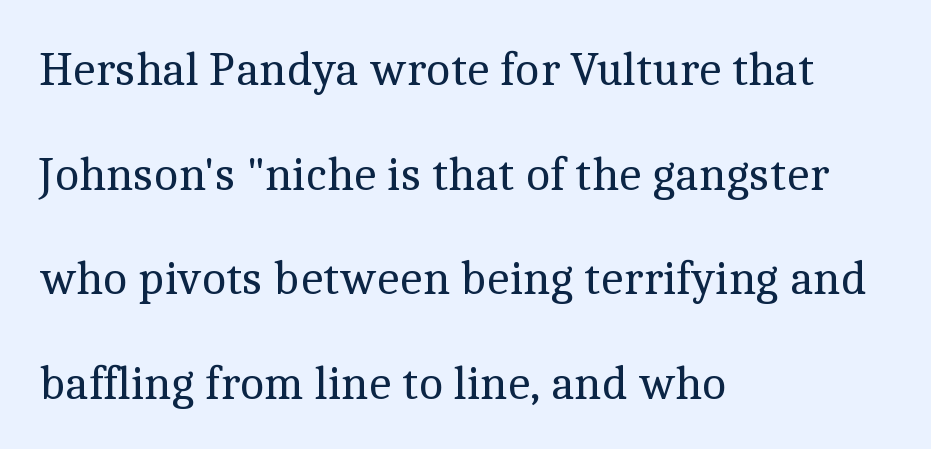
{"serif": "yes", "italic": "no", "bold": "no", "weight": "regular", "width": "normal", "x_height": "medium", "monospaced": "no", "underline": "no", "align": "left", "line_spacing": "loose", "line_spacing_ratio": 2.18, "letter_spacing": "normal", "letter_spacing_em": 0.0, "glyph_px": 48}
